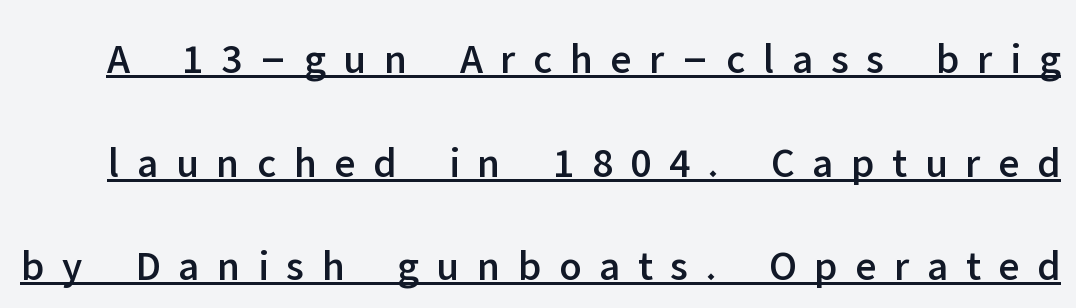
The line texture is sparse and dotted thanks to wide tracking. You can see a thin bar hugging the bottom of the glyphs. Ascenders rise straight up at ninety degrees. Is this a sans? Yes — the strokes have no serifs. The face used here is proportionally spaced, like ordinary book or web type.
